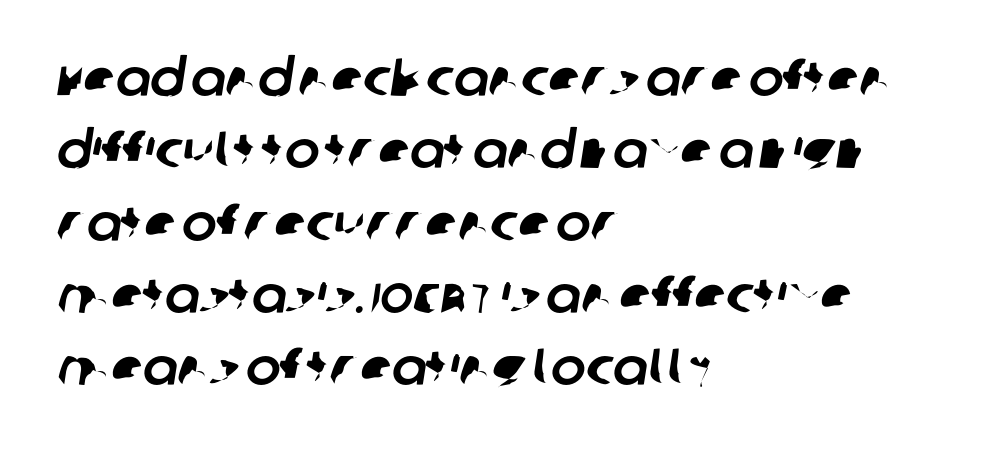
Q: Is the typeface a serif or a sans-serif typeface? A: Sans-serif.
Q: Is the text underlined? A: No.
Q: How is the paragraph aligned? A: Left-aligned.
Q: Is the spacing between letters normal or unusually wide? A: Normal.
Q: Is the spacing between lines tight, normal or loose? A: Normal.
Q: Width (condensed, normal, or wide)? A: Normal.
Q: Stroke contrast? A: Low.
Q: x-height? A: Large.
Q: Monospaced? A: No.
